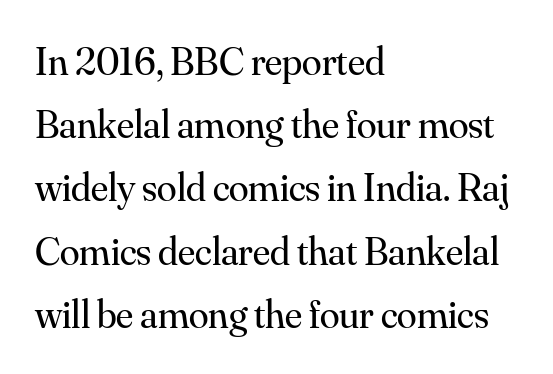
{"serif": "yes", "italic": "no", "bold": "no", "weight": "regular", "width": "normal", "stroke_contrast": "medium", "x_height": "small", "monospaced": "no", "underline": "no", "align": "left", "line_spacing": "normal", "line_spacing_ratio": 1.58, "letter_spacing": "normal", "letter_spacing_em": 0.0, "glyph_px": 40}
